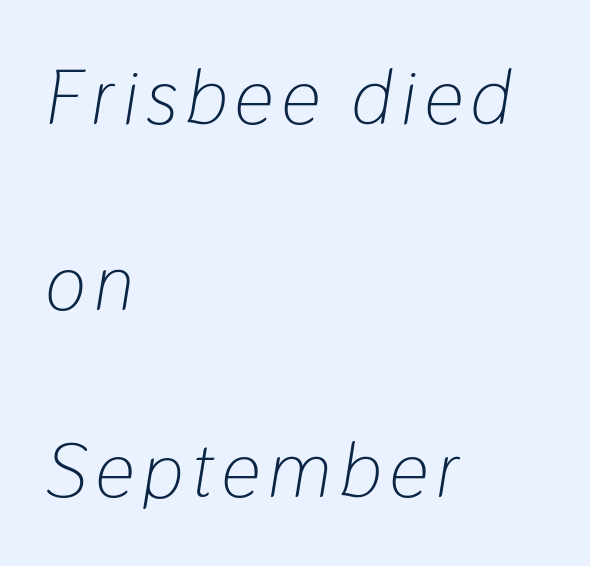
The letters advance in unequal steps, a hallmark of proportional type. Bare-footed words on every line. The text block is weighted toward the left margin, trailing off unevenly rightward. Horizontal bands of white between lines are thick stripes. Vertical stems look standard width or narrower in stroke.
